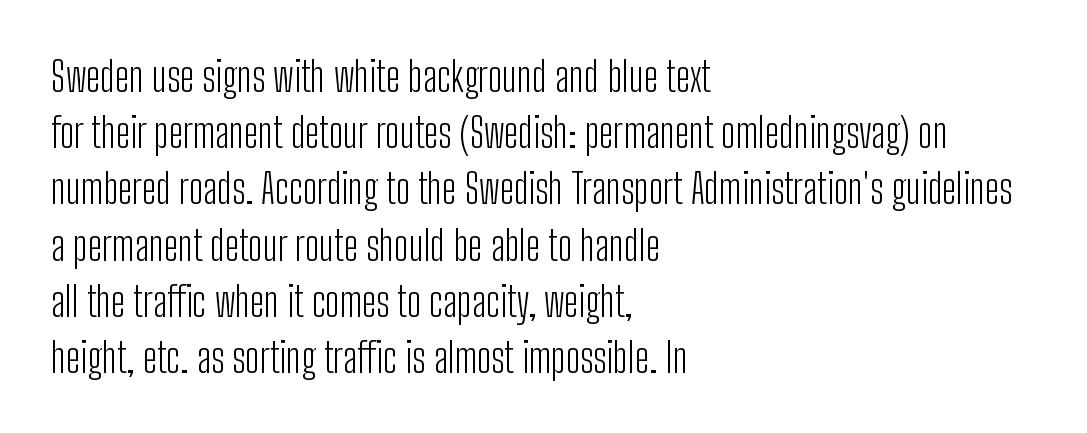
Caption: standard tracking, unaltered. Tall strokes in this sample are plumb rather than angled. A student would call this left alignment; a typographer would say flush left, rag right. Underlining? Definitely not there. The designer left line spacing at the default. The passage shown is typeset with a sans-serif family.
